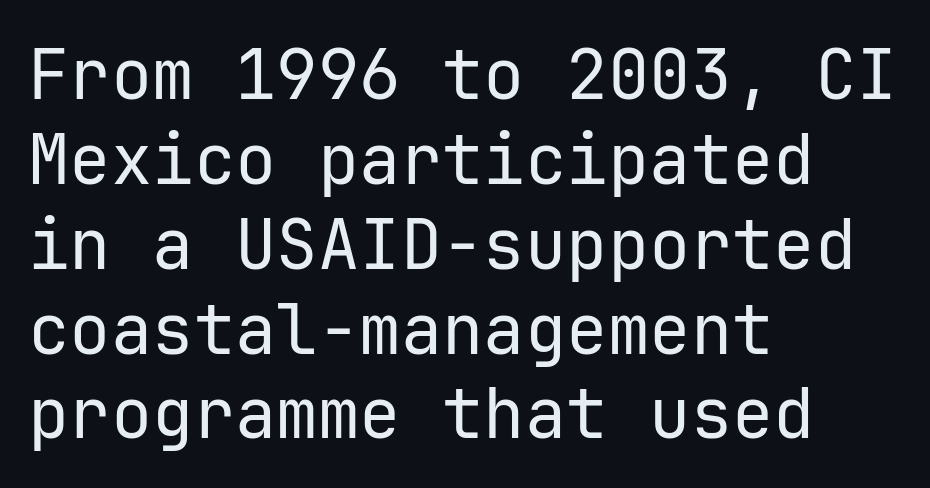
The lettering holds an erect, upright posture throughout. No word sits above an underline. Typographically, this falls in the sans-serif category. Caption: multi-line text, flush left, ragged right. These glyphs show unthickened strokes, regular width or finer.
